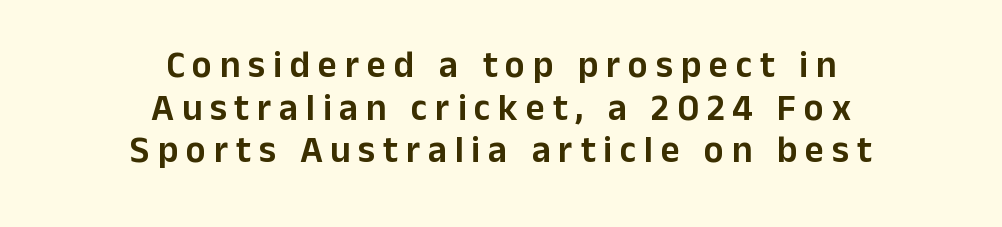
Q: Is the text italic (slanted)? A: No, it is upright.
Q: Is the typeface a serif or a sans-serif typeface? A: Sans-serif.
Q: Is the text underlined? A: No.
Q: How is the paragraph aligned? A: Centered.
Q: Is the spacing between letters normal or unusually wide? A: Unusually wide.
Q: Is the spacing between lines tight, normal or loose? A: Tight.
Q: Width (condensed, normal, or wide)? A: Normal.
Q: Stroke contrast? A: Low.
Q: x-height? A: Medium.
Q: Monospaced? A: No.
